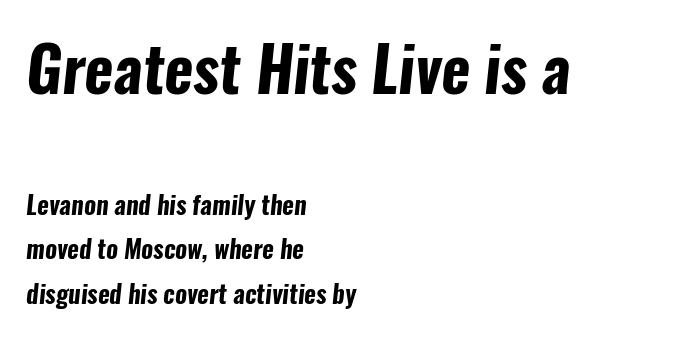
Q: Is the text bold? A: Yes.
Q: Is the typeface a serif or a sans-serif typeface? A: Sans-serif.
Q: Is the text underlined? A: No.
Q: How is the paragraph aligned? A: Left-aligned.
Q: Is the spacing between letters normal or unusually wide? A: Normal.
Q: Which block of text is set in a larger size, the first (top) or the second (bottom)? A: The first (top) one.
Q: Width (condensed, normal, or wide)? A: Condensed.
Q: Stroke contrast? A: Low.
Q: x-height? A: Medium.
Q: Monospaced? A: No.
